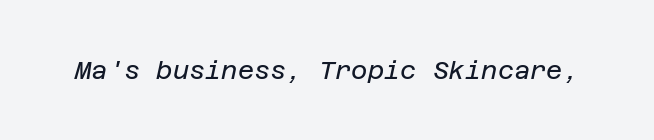
Q: Is the text bold? A: No.
Q: Is the text italic (slanted)? A: Yes, it leans right by about 12 degrees.
Q: Is the text underlined? A: No.
Q: Is the spacing between letters normal or unusually wide? A: Normal.
